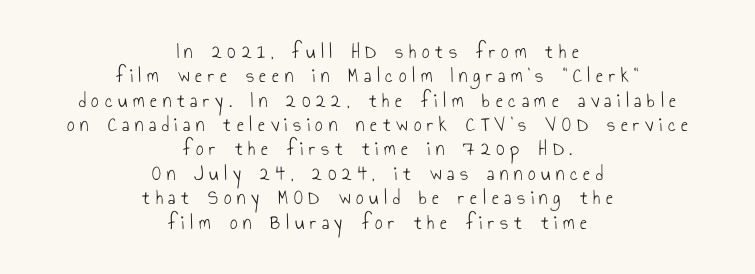
Q: Is the text bold? A: No.
Q: Is the text italic (slanted)? A: No, it is upright.
Q: Is the text underlined? A: No.
Q: How is the paragraph aligned? A: Centered.
Q: Is the spacing between letters normal or unusually wide? A: Unusually wide.
